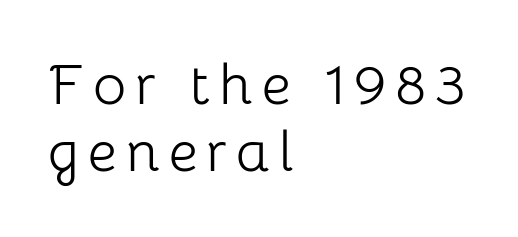
Q: Is the text bold? A: No.
Q: Is the text italic (slanted)? A: No, it is upright.
Q: Is the typeface a serif or a sans-serif typeface? A: Sans-serif.
Q: Is the text underlined? A: No.
Q: How is the paragraph aligned? A: Left-aligned.
Q: Width (condensed, normal, or wide)? A: Normal.
Q: Stroke contrast? A: Low.
Q: x-height? A: Medium.
Q: Monospaced? A: No.
